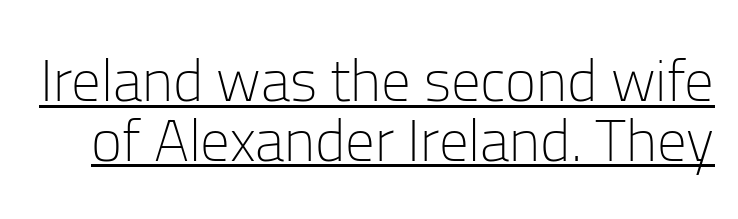
Typographically, this falls in the sans-serif category. The string is rendered with underlining switched on. Vertical spacing — tight. Ink coverage per letter is moderate at most. Short note: letters normally spaced. Note the varied advance widths — an 'i' is clearly narrower than an 'm'.
